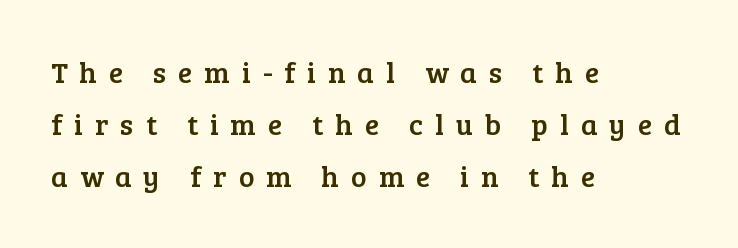
Q: Is the text italic (slanted)? A: No, it is upright.
Q: Is the typeface a serif or a sans-serif typeface? A: Serif.
Q: Is the text underlined? A: No.
Q: How is the paragraph aligned? A: Left-aligned.
Q: Is the spacing between letters normal or unusually wide? A: Unusually wide.
Q: Width (condensed, normal, or wide)? A: Normal.
Q: Stroke contrast? A: Low.
Q: x-height? A: Medium.
Q: Monospaced? A: No.
